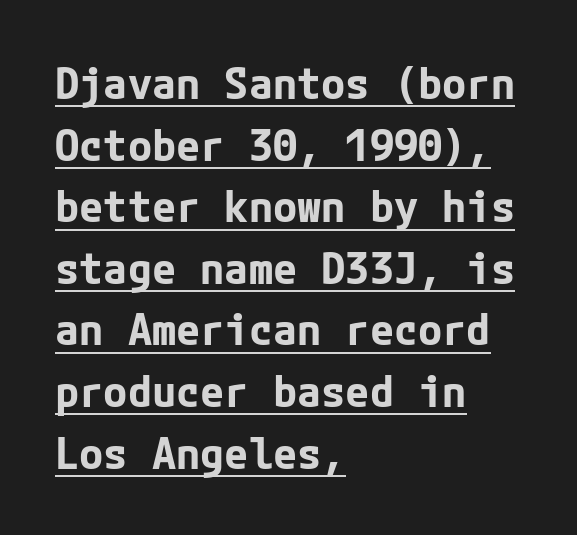
The passage shown is typeset with a sans-serif family. This is underlined copy, the kind a proofreader might mark for attention. Teacher's note: observe the even left margin — that is flush-left alignment. Default kerning and tracking; the words read as compact shapes. Whoever set this chose a conventional vertical rhythm.
